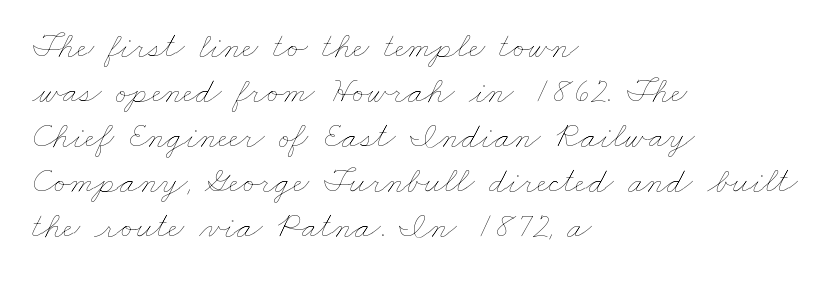
Stroke mass is kept to a normal reading level or below. The setting favours the left margin, as ordinary paragraphs usually do. Is this a fixed-width face? No — the glyphs have proportional, varying widths. The strip under each line holds only bare page.
